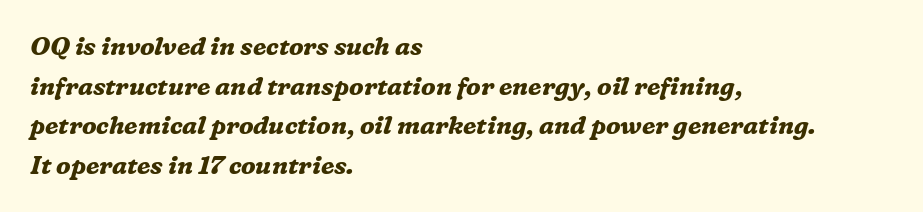
Q: Is the text bold? A: Yes.
Q: Is the text italic (slanted)? A: Yes, it leans right by about 16 degrees.
Q: Is the text underlined? A: No.
Q: How is the paragraph aligned? A: Left-aligned.
Q: Is the spacing between letters normal or unusually wide? A: Normal.
Q: Is the spacing between lines tight, normal or loose? A: Normal.
